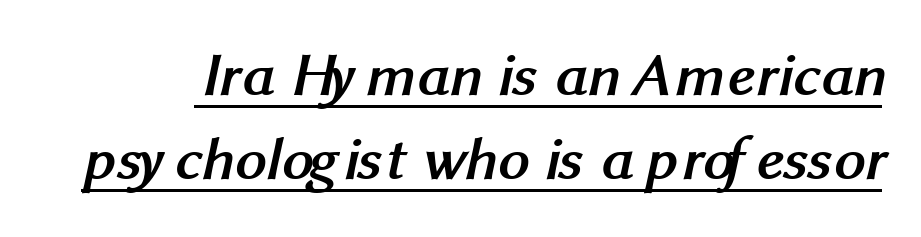
Think of a printed novel: that variable character pitch is what you see here. A dark, heavy texture on the line: the type is bold. Somebody hit Ctrl+U on this one — the words are underlined. The passage shown is typeset with a sans-serif family. Reading down the column, the eye jumps a familiar distance to each next line. How are the letters spaced? Ordinarily, with no added tracking.
